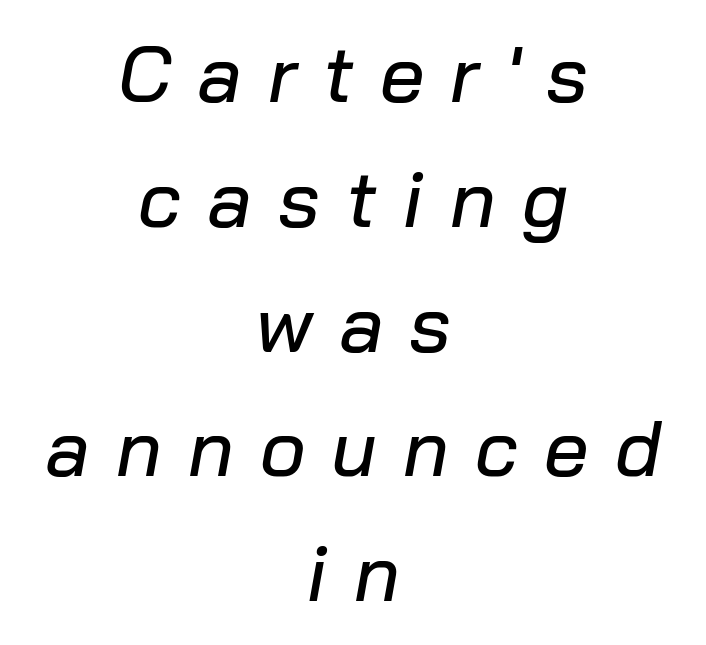
{"italic": "yes", "lean": "right", "slant_degrees": 10, "width": "normal", "stroke_contrast": "low", "x_height": "medium", "monospaced": "no", "underline": "no", "align": "center", "line_spacing": "normal", "line_spacing_ratio": 1.58, "letter_spacing": "wide", "letter_spacing_em": 0.33, "glyph_px": 79}
